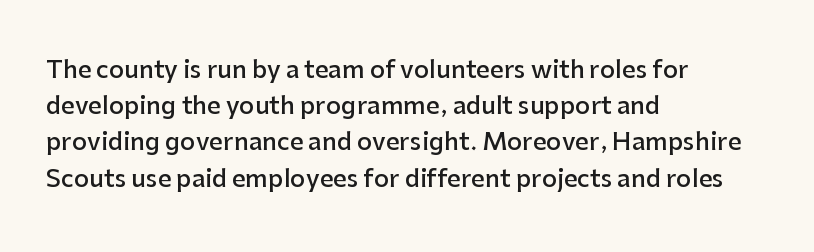
Quick note: not italic, upright. The baseline area is clear. Short and long lines alike share a common starting point at left. Students, observe: this is what conventionally led text looks like.
